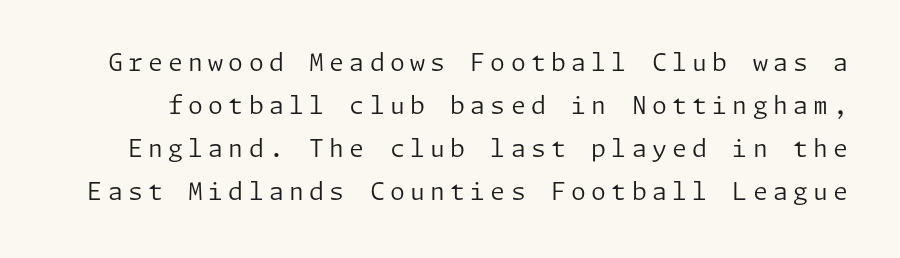
{"italic": "no", "bold": "no", "underline": "no", "line_spacing_ratio": 1.79, "letter_spacing": "wide", "letter_spacing_em": 0.22, "glyph_px": 24}
